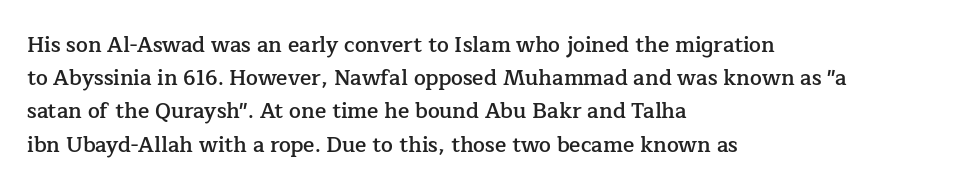
Q: Is the text bold? A: Semi-bold.
Q: Is the text italic (slanted)? A: No, it is upright.
Q: Is the text underlined? A: No.
Q: How is the paragraph aligned? A: Left-aligned.
Q: Is the spacing between letters normal or unusually wide? A: Normal.
Q: Is the spacing between lines tight, normal or loose? A: Normal.
